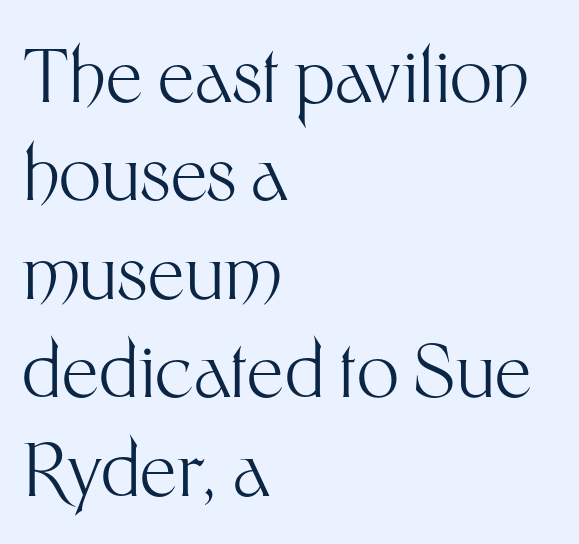
The image shows 74 px light sans-serif type, upright; set left-aligned, normal line spacing (1.33x), normal letter spacing, not underlined; medium stroke contrast and a medium x-height.
